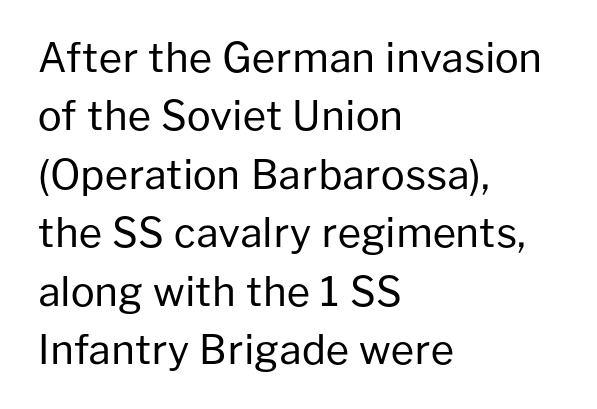
The space between consecutive lines is moderate. The face used here is a sans, in the tradition of grotesques and geometrics. The gap between lines stays unmarked. Teacher's note: observe the even left margin — that is flush-left alignment. Posture: vertical. This sample has the flowing, uneven cadence of proportional lettering.
